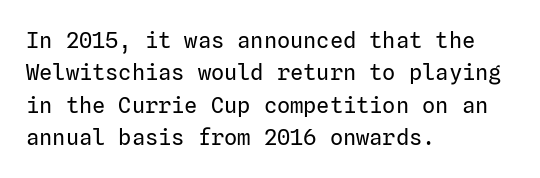
{"italic": "no", "bold": "no", "underline": "no", "align": "left", "line_spacing": "normal", "line_spacing_ratio": 1.47, "letter_spacing": "normal", "letter_spacing_em": 0.0, "glyph_px": 22}
